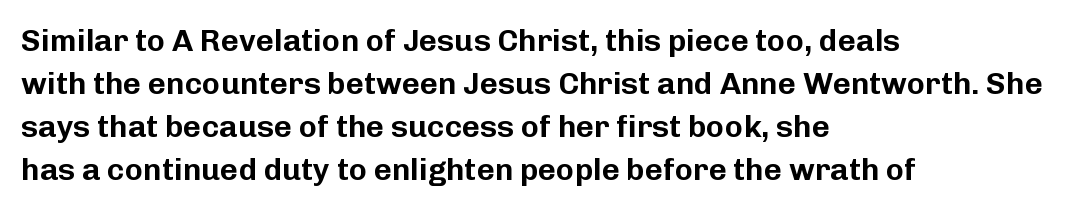
{"serif": "no", "italic": "no", "width": "normal", "stroke_contrast": "low", "x_height": "medium", "monospaced": "no", "underline": "no", "align": "left", "line_spacing": "normal", "line_spacing_ratio": 1.39, "letter_spacing": "normal", "letter_spacing_em": 0.0, "glyph_px": 31}
